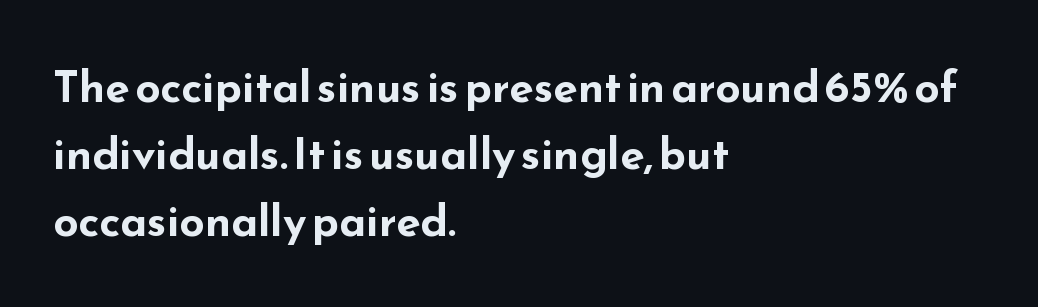
{"serif": "no", "italic": "no", "bold": "yes", "weight": "bold", "width": "wide", "stroke_contrast": "low", "x_height": "small", "monospaced": "no", "underline": "no", "align": "left", "line_spacing": "normal", "line_spacing_ratio": 1.52, "letter_spacing": "normal", "letter_spacing_em": 0.0, "glyph_px": 44}
